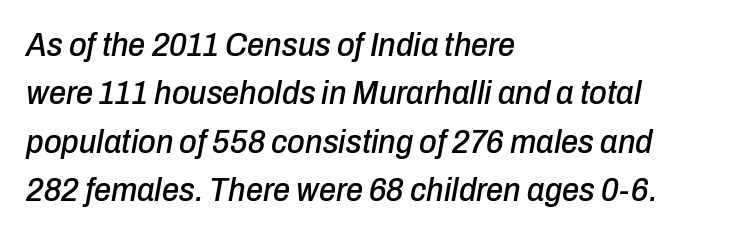
{"italic": "yes", "lean": "right", "slant_degrees": 10, "width": "condensed", "stroke_contrast": "low", "x_height": "medium", "monospaced": "no", "underline": "no", "align": "left", "line_spacing": "normal", "line_spacing_ratio": 1.42, "letter_spacing": "normal", "letter_spacing_em": 0.0, "glyph_px": 34}
